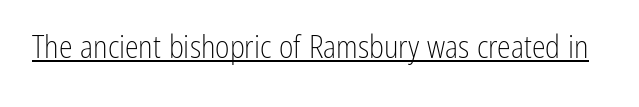
{"serif": "no", "italic": "no", "bold": "no", "weight": "light", "width": "condensed", "stroke_contrast": "low", "x_height": "medium", "monospaced": "no", "underline": "yes", "letter_spacing": "normal", "letter_spacing_em": 0.0, "glyph_px": 31}
